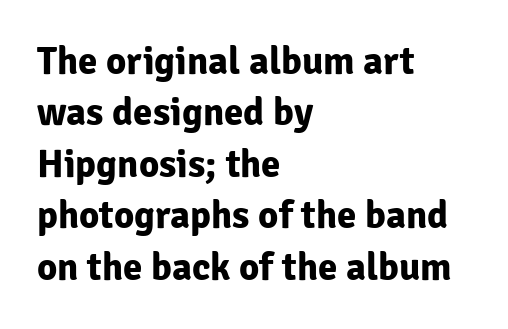
Q: Is the text bold? A: Yes.
Q: Is the text italic (slanted)? A: No, it is upright.
Q: Is the typeface a serif or a sans-serif typeface? A: Sans-serif.
Q: Is the text underlined? A: No.
Q: How is the paragraph aligned? A: Left-aligned.
Q: Is the spacing between letters normal or unusually wide? A: Normal.
Q: Is the spacing between lines tight, normal or loose? A: Normal.
Q: Width (condensed, normal, or wide)? A: Normal.
Q: Stroke contrast? A: Low.
Q: x-height? A: Medium.
Q: Monospaced? A: No.
